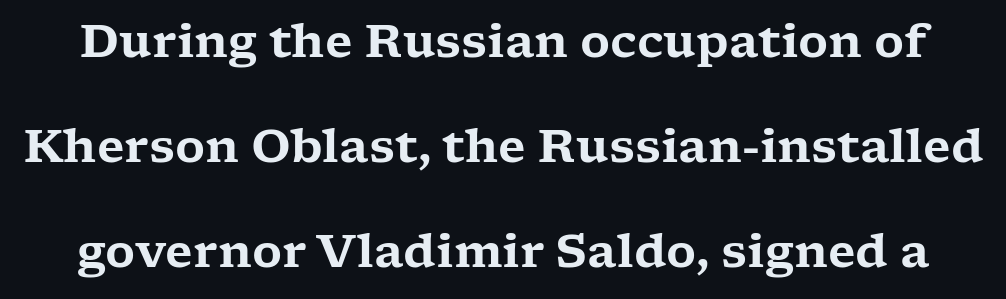
{"serif": "yes", "italic": "no", "width": "wide", "stroke_contrast": "low", "x_height": "medium", "monospaced": "no", "underline": "no", "line_spacing": "loose", "line_spacing_ratio": 2.28, "letter_spacing": "normal", "letter_spacing_em": 0.0, "glyph_px": 46}
